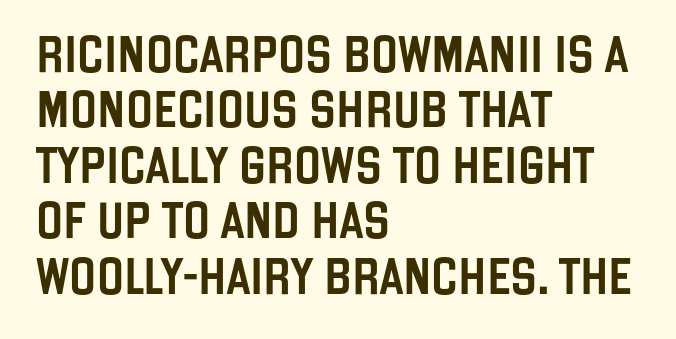
Q: Is the text italic (slanted)? A: No, it is upright.
Q: Is the typeface a serif or a sans-serif typeface? A: Sans-serif.
Q: Is the text underlined? A: No.
Q: How is the paragraph aligned? A: Left-aligned.
Q: Is the spacing between letters normal or unusually wide? A: Normal.
Q: Is the spacing between lines tight, normal or loose? A: Normal.
Q: Width (condensed, normal, or wide)? A: Condensed.
Q: Stroke contrast? A: Low.
Q: x-height? A: Large.
Q: Monospaced? A: No.
